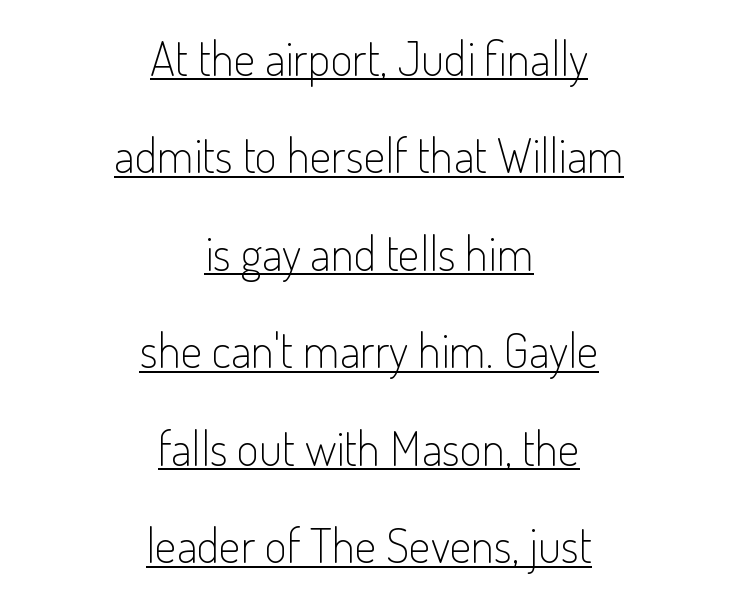
Q: Is the text bold? A: No.
Q: Is the text italic (slanted)? A: No, it is upright.
Q: Is the typeface a serif or a sans-serif typeface? A: Sans-serif.
Q: Is the text underlined? A: Yes.
Q: How is the paragraph aligned? A: Centered.
Q: Is the spacing between letters normal or unusually wide? A: Normal.
Q: Is the spacing between lines tight, normal or loose? A: Loose.
Q: Width (condensed, normal, or wide)? A: Condensed.
Q: Stroke contrast? A: Low.
Q: x-height? A: Small.
Q: Monospaced? A: No.
